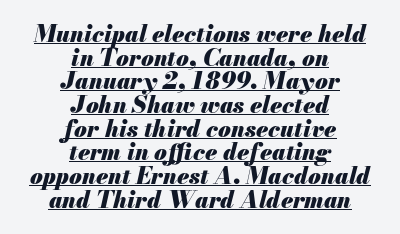
Q: Is the text bold? A: Yes.
Q: Is the text italic (slanted)? A: Yes, it leans right by about 13 degrees.
Q: Is the text underlined? A: Yes.
Q: How is the paragraph aligned? A: Centered.
Q: Is the spacing between letters normal or unusually wide? A: Normal.
Q: Is the spacing between lines tight, normal or loose? A: Tight.
